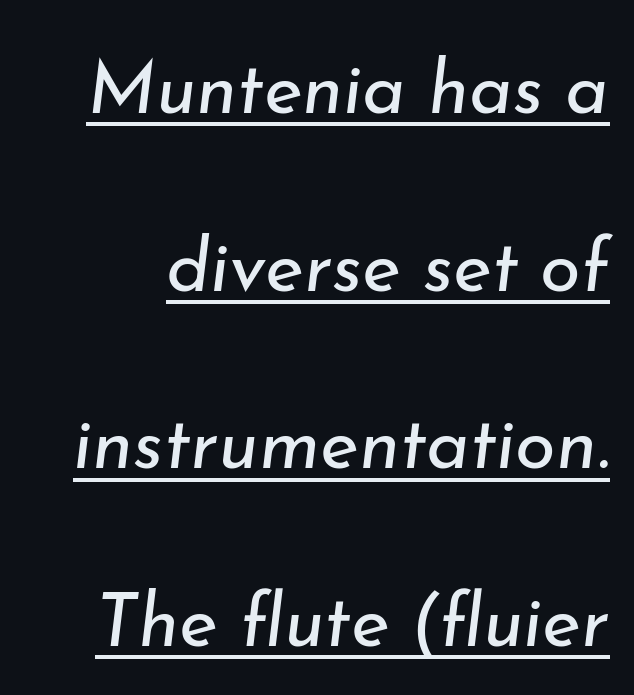
This sample trades compactness for vertical openness between lines. The glyphs look as if they've been sheared to an angle. No extra ink here — the face is not bold. You could call the tracking neutral — neither tight nor loose. In designer terms, the underline attribute is active on this setting. Note the varied advance widths — an 'i' is clearly narrower than an 'm'.
